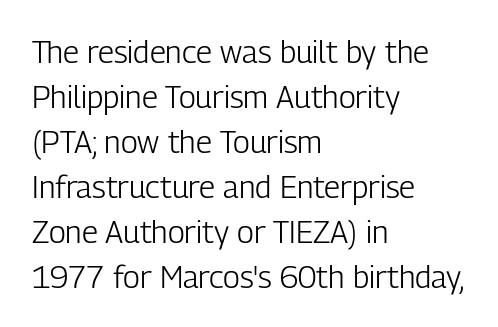
The compositor pushed each line to the left boundary. Horizontal bands of white between lines are of average thickness. The characters are drawn with everyday or finer stroke widths. Quick note: underline off. There is no visible air inserted between adjacent glyphs.
